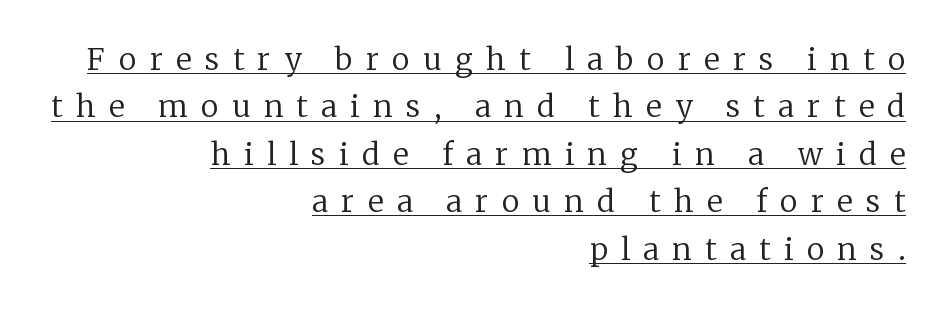
The image shows 30 px regular-weight serif type, upright; set right-aligned, normal line spacing (1.58x), unusually wide letter spacing (+0.45 em), underlined; low stroke contrast and a medium x-height.
